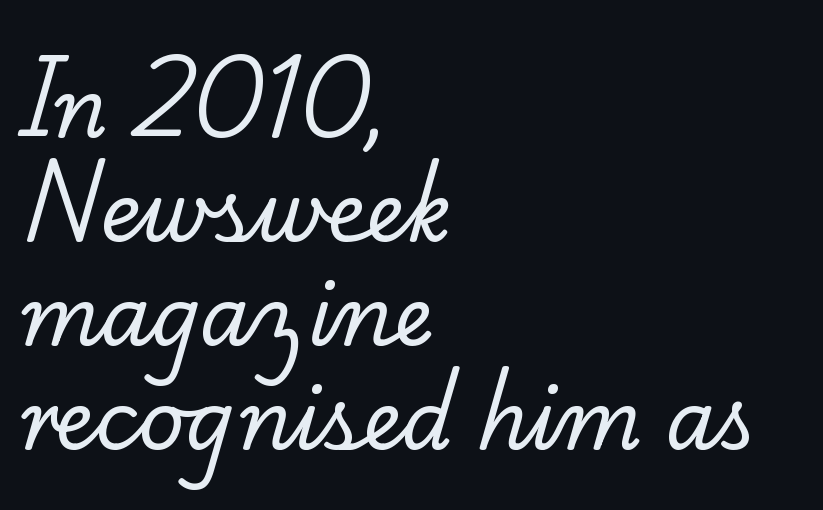
These lines sit exactly where default settings would place them. This reads as an unemphasized weight, regular at the heaviest. This rendering leaves character spacing at its baseline value. The baseline area is clear.
